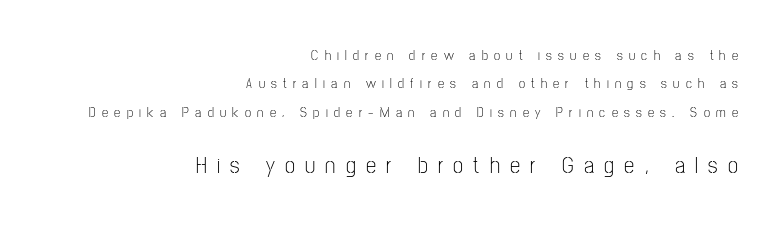
Q: Is the text bold? A: No.
Q: Is the text italic (slanted)? A: No, it is upright.
Q: Is the text underlined? A: No.
Q: How is the paragraph aligned? A: Right-aligned.
Q: Is the spacing between letters normal or unusually wide? A: Unusually wide.
Q: Is the spacing between lines tight, normal or loose? A: Loose.
Q: Which block of text is set in a larger size, the first (top) or the second (bottom)? A: The second (bottom) one.
